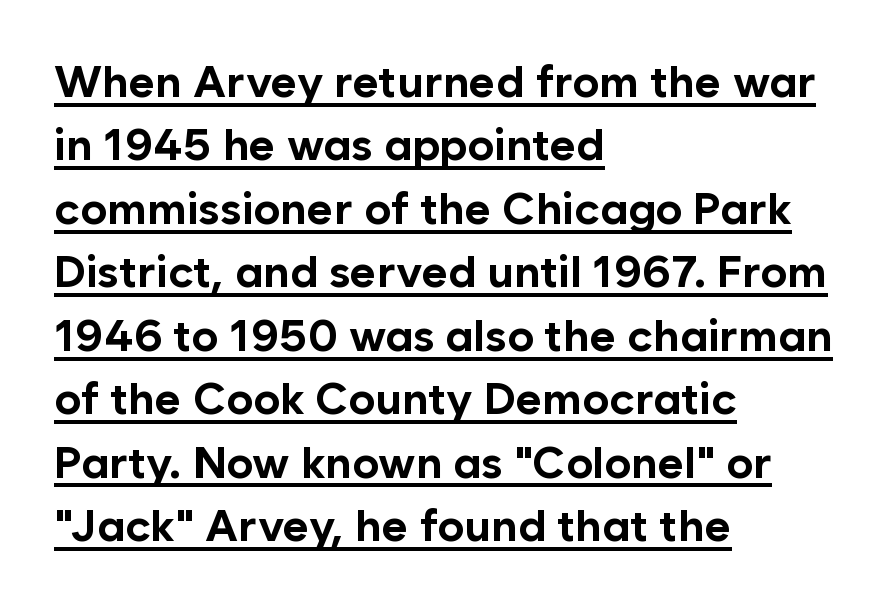
The passage shown is emphatically bold. Serif or sans? Sans — the stroke terminals are bare. Does the leading feel generous? No, just average. The passage shown is typed in a proportional face where columns would drift. Line beginnings align vertically; line endings do not. If you drew a line through each stem, it would be perfectly vertical.
